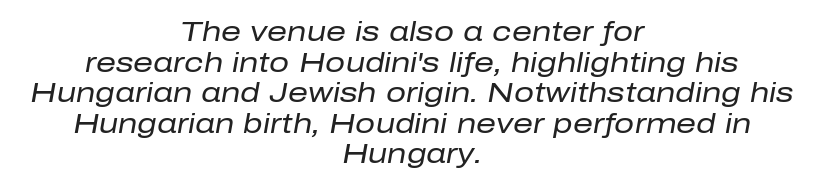
Q: Is the text bold? A: No.
Q: Is the text italic (slanted)? A: Yes, it leans right by about 10 degrees.
Q: Is the text underlined? A: No.
Q: How is the paragraph aligned? A: Centered.
Q: Is the spacing between letters normal or unusually wide? A: Normal.
Q: Is the spacing between lines tight, normal or loose? A: Tight.
Q: Width (condensed, normal, or wide)? A: Normal.
Q: Stroke contrast? A: Low.
Q: x-height? A: Medium.
Q: Monospaced? A: No.
